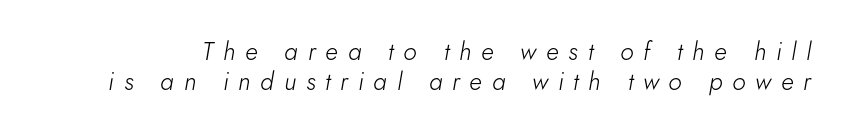
{"italic": "yes", "lean": "right", "slant_degrees": 5, "bold": "no", "underline": "no", "line_spacing_ratio": 1.19, "letter_spacing": "wide", "letter_spacing_em": 0.39, "glyph_px": 25}
